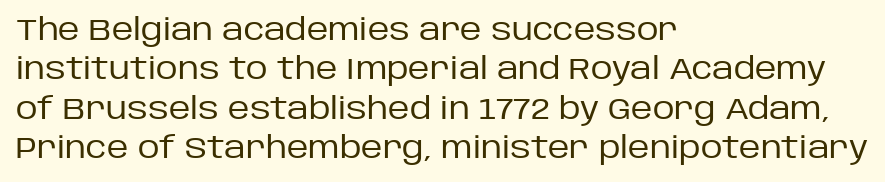
Q: Is the text bold? A: No.
Q: Is the text italic (slanted)? A: No, it is upright.
Q: Is the typeface a serif or a sans-serif typeface? A: Sans-serif.
Q: Is the text underlined? A: No.
Q: How is the paragraph aligned? A: Left-aligned.
Q: Is the spacing between letters normal or unusually wide? A: Normal.
Q: Is the spacing between lines tight, normal or loose? A: Normal.
Q: Width (condensed, normal, or wide)? A: Normal.
Q: Stroke contrast? A: Low.
Q: x-height? A: Large.
Q: Monospaced? A: No.
